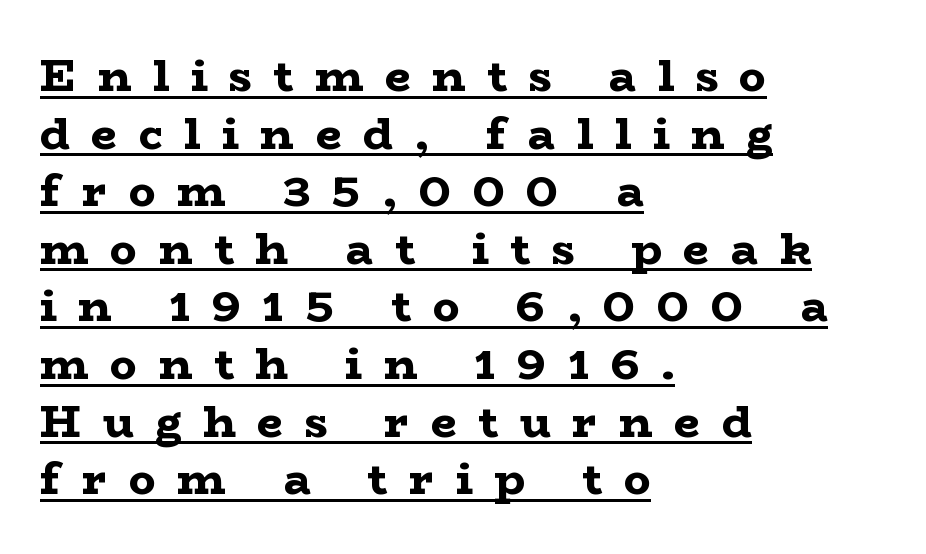
Q: Is the text bold? A: Yes.
Q: Is the text italic (slanted)? A: No, it is upright.
Q: Is the typeface a serif or a sans-serif typeface? A: Serif.
Q: Is the text underlined? A: Yes.
Q: How is the paragraph aligned? A: Left-aligned.
Q: Is the spacing between letters normal or unusually wide? A: Unusually wide.
Q: Is the spacing between lines tight, normal or loose? A: Normal.
Q: Width (condensed, normal, or wide)? A: Wide.
Q: Stroke contrast? A: Low.
Q: x-height? A: Medium.
Q: Monospaced? A: No.
